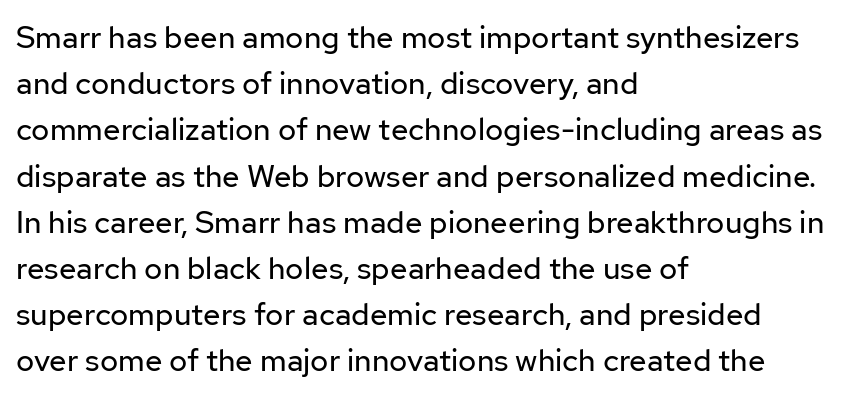
Q: Is the text bold? A: No.
Q: Is the text italic (slanted)? A: No, it is upright.
Q: Is the typeface a serif or a sans-serif typeface? A: Sans-serif.
Q: Is the text underlined? A: No.
Q: How is the paragraph aligned? A: Left-aligned.
Q: Is the spacing between letters normal or unusually wide? A: Normal.
Q: Is the spacing between lines tight, normal or loose? A: Normal.
Q: Width (condensed, normal, or wide)? A: Normal.
Q: Stroke contrast? A: Low.
Q: x-height? A: Medium.
Q: Monospaced? A: No.
